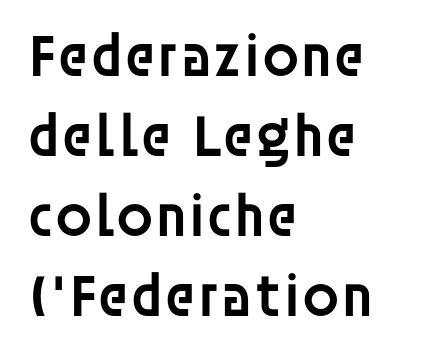
The image shows 61 px semibold sans-serif type, upright; set left-aligned, normal line spacing (1.31x), normal letter spacing, not underlined; low stroke contrast and a large x-height.
